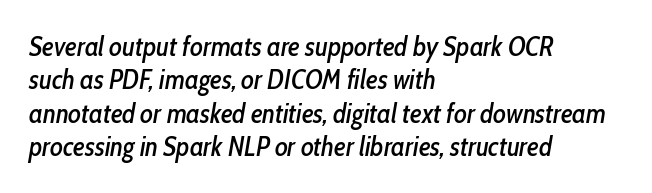
Q: Is the text italic (slanted)? A: Yes, it leans right by about 10 degrees.
Q: Is the text underlined? A: No.
Q: How is the paragraph aligned? A: Left-aligned.
Q: Is the spacing between letters normal or unusually wide? A: Normal.
